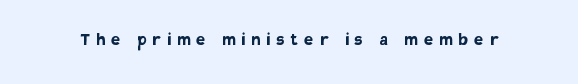
Q: Is the text bold? A: Yes.
Q: Is the text italic (slanted)? A: No, it is upright.
Q: Is the text underlined? A: No.
Q: Is the spacing between letters normal or unusually wide? A: Unusually wide.
